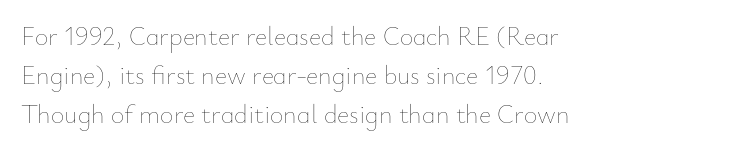
Q: Is the text bold? A: No.
Q: Is the text italic (slanted)? A: No, it is upright.
Q: Is the text underlined? A: No.
Q: How is the paragraph aligned? A: Left-aligned.
Q: Is the spacing between letters normal or unusually wide? A: Normal.
Q: Is the spacing between lines tight, normal or loose? A: Normal.
